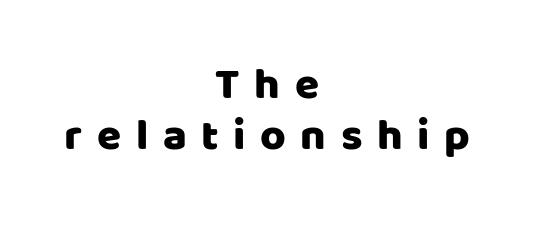
{"serif": "no", "italic": "no", "width": "normal", "stroke_contrast": "low", "x_height": "large", "monospaced": "no", "underline": "no", "align": "center", "line_spacing_ratio": 1.17, "letter_spacing": "wide", "letter_spacing_em": 0.33, "glyph_px": 44}
